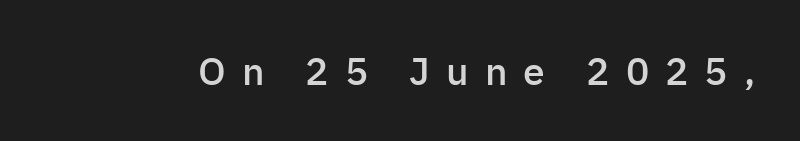
The image shows 39 px semibold sans-serif type, upright; set unusually wide letter spacing (+0.41 em), not underlined; low stroke contrast and a medium x-height.
